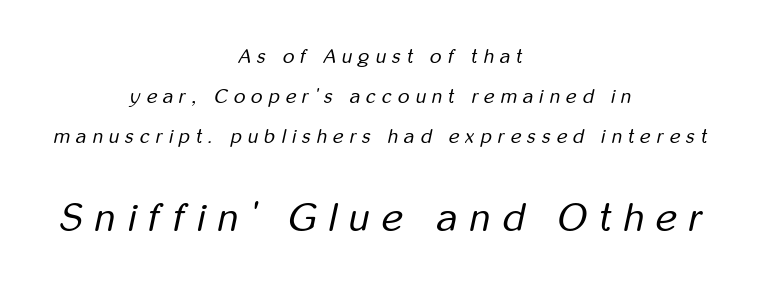
The image shows 40 px regular-weight, condensed type, italic (leaning right); set centered, loose line spacing (1.99x), unusually wide letter spacing (+0.31 em), not underlined; the second (bottom) block is 2.0x larger; low stroke contrast and a medium x-height.
